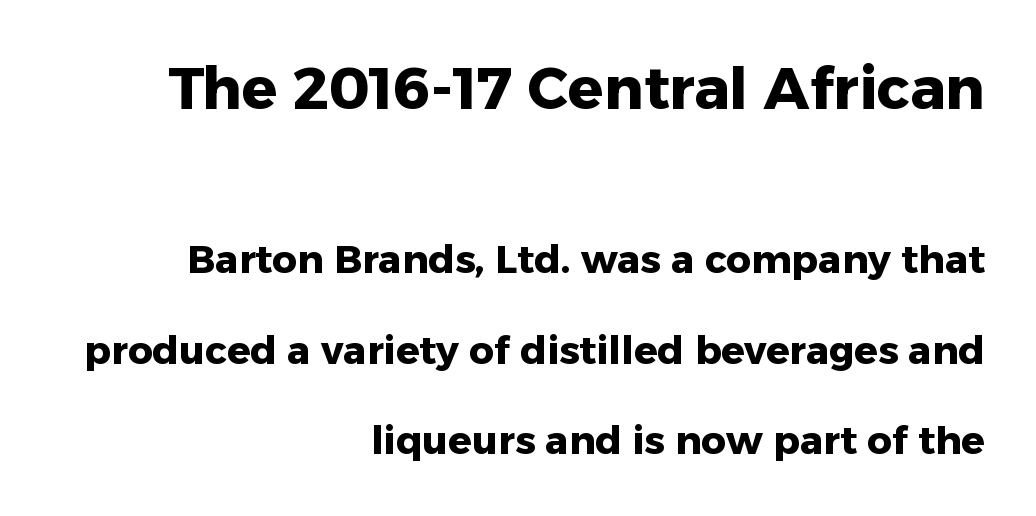
Typesetter's note: full bold, strokes at maximum text heaviness. This sample trades compactness for vertical openness between lines. Look at the bottom of the vertical strokes: they stop flat, with no serifs. This sample uses plain, unmodified letter spacing. Italic? Not at all — the glyphs are vertical. Descenders are the only things crossing below the line.
